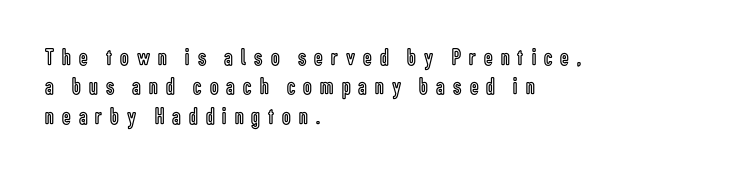
Q: Is the text italic (slanted)? A: No, it is upright.
Q: Is the text underlined? A: No.
Q: How is the paragraph aligned? A: Left-aligned.
Q: Is the spacing between letters normal or unusually wide? A: Unusually wide.
